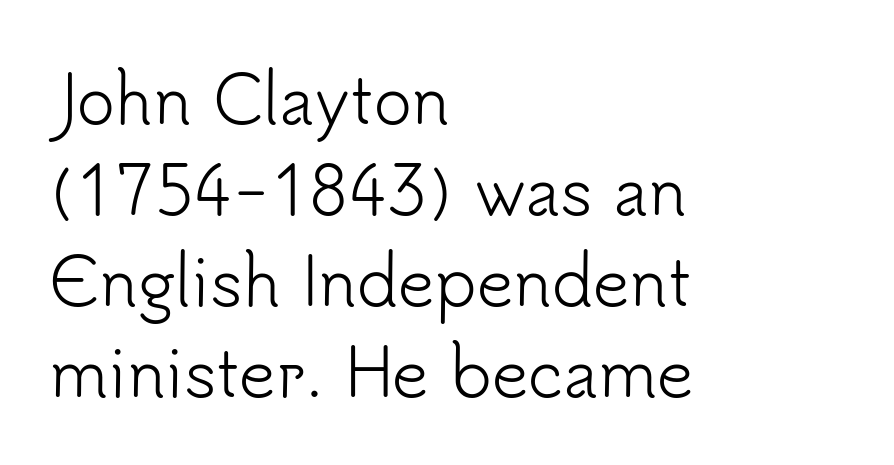
The image shows 64 px light sans-serif type, upright; set left-aligned, normal line spacing (1.42x), normal letter spacing, not underlined; low stroke contrast and a small x-height.
